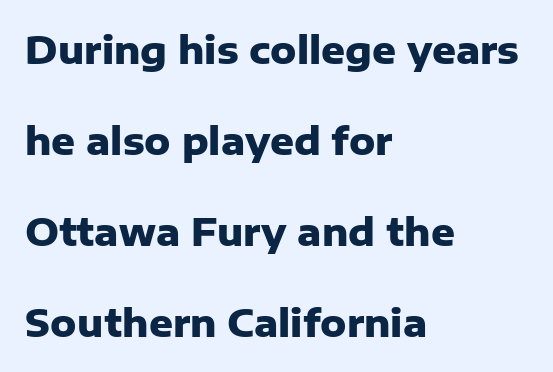
The image shows 37 px heavy sans-serif type, upright; set left-aligned, loose line spacing (2.46x), normal letter spacing, not underlined; low stroke contrast and a medium x-height.
